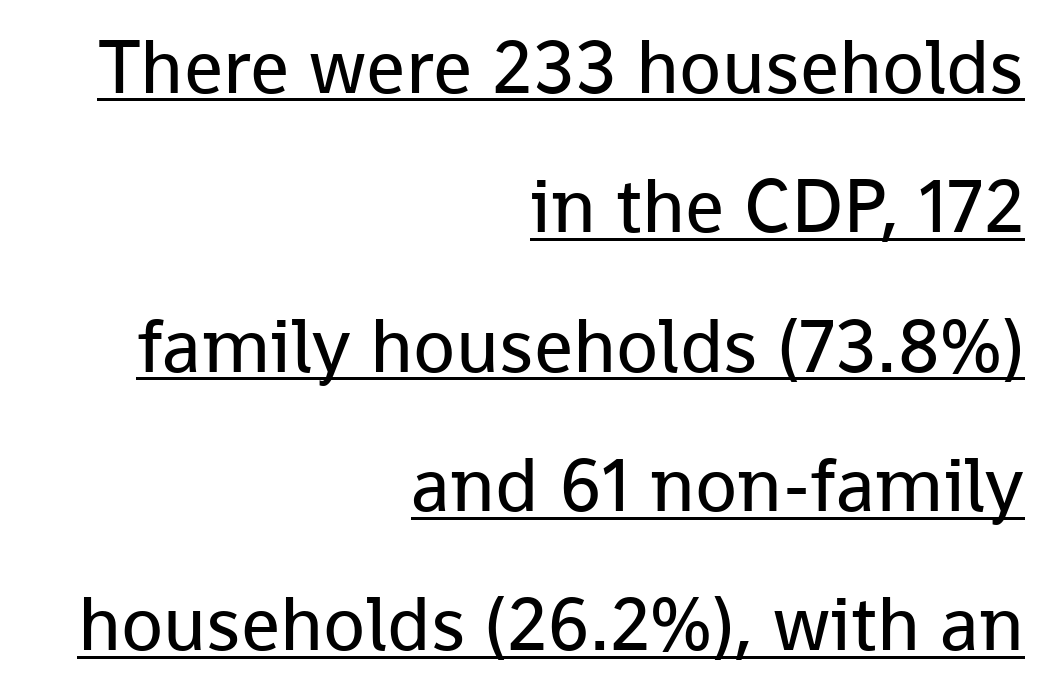
{"serif": "no", "italic": "no", "bold": "no", "weight": "regular", "width": "normal", "stroke_contrast": "low", "x_height": "medium", "monospaced": "no", "underline": "yes", "align": "right", "line_spacing_ratio": 1.81, "letter_spacing": "normal", "letter_spacing_em": 0.0, "glyph_px": 77}
